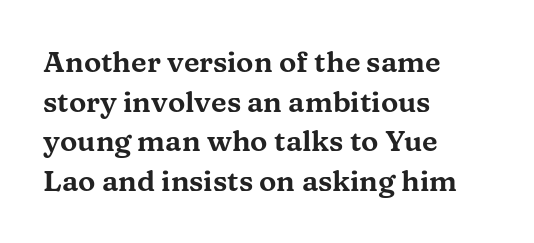
One glance says typical: line gaps are just what's usual. The characters display serif detailing at their extremities. In terms of letterspacing, this is plain default setting. A typesetter would call this proportional, since set widths differ per character. The passage shown is not underscored anywhere.
